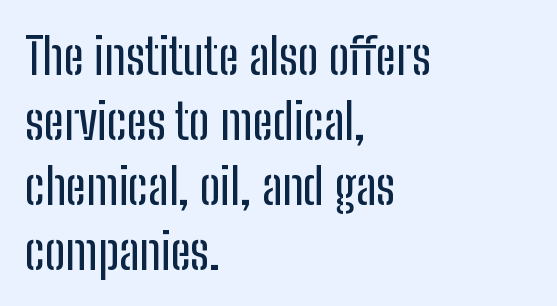
{"serif": "no", "italic": "no", "width": "condensed", "stroke_contrast": "low", "x_height": "medium", "monospaced": "no", "underline": "no", "align": "left", "line_spacing": "normal", "line_spacing_ratio": 1.3, "letter_spacing": "normal", "letter_spacing_em": 0.0, "glyph_px": 50}
